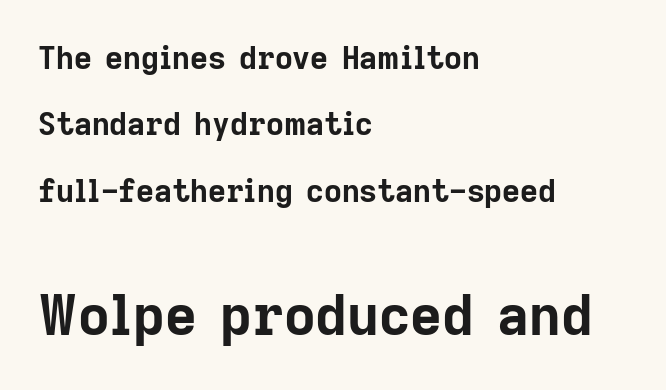
Q: Is the text bold? A: Yes.
Q: Is the text italic (slanted)? A: No, it is upright.
Q: Is the typeface a serif or a sans-serif typeface? A: Sans-serif.
Q: Is the text underlined? A: No.
Q: How is the paragraph aligned? A: Left-aligned.
Q: Is the spacing between letters normal or unusually wide? A: Normal.
Q: Is the spacing between lines tight, normal or loose? A: Loose.
Q: Which block of text is set in a larger size, the first (top) or the second (bottom)? A: The second (bottom) one.
Q: Width (condensed, normal, or wide)? A: Normal.
Q: Stroke contrast? A: Low.
Q: x-height? A: Medium.
Q: Monospaced? A: No.
